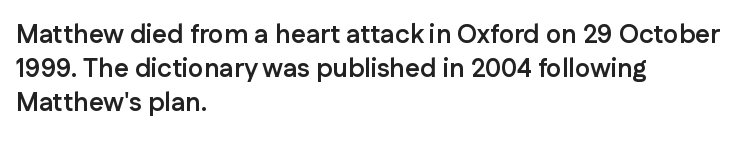
Q: Is the text bold? A: Yes.
Q: Is the text italic (slanted)? A: No, it is upright.
Q: Is the text underlined? A: No.
Q: How is the paragraph aligned? A: Left-aligned.
Q: Is the spacing between letters normal or unusually wide? A: Normal.
Q: Is the spacing between lines tight, normal or loose? A: Normal.
